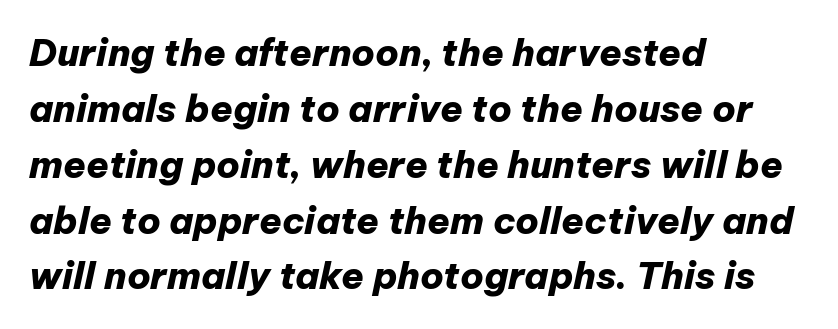
{"italic": "yes", "lean": "right", "slant_degrees": 12, "bold": "yes", "weight": "heavy", "width": "normal", "stroke_contrast": "low", "x_height": "medium", "monospaced": "no", "underline": "no", "align": "left", "line_spacing": "normal", "line_spacing_ratio": 1.51, "letter_spacing": "normal", "letter_spacing_em": 0.0, "glyph_px": 37}
